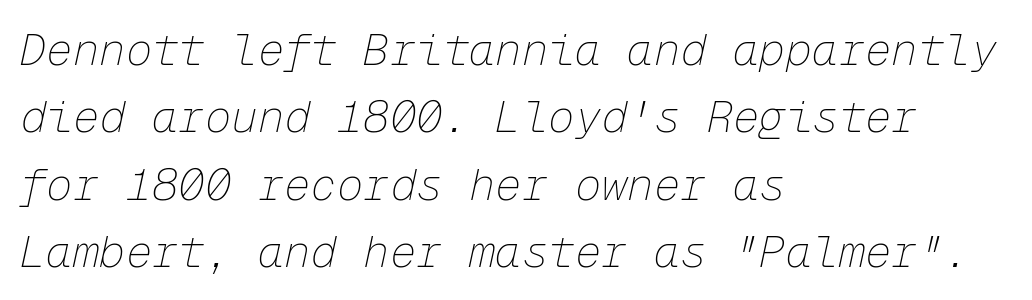
The image shows 44 px thin type, italic (leaning right), monospaced; set left-aligned, normal line spacing (1.53x), normal letter spacing, not underlined; low stroke contrast and a medium x-height.
